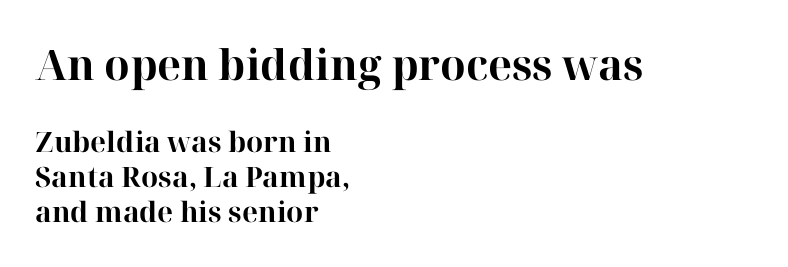
Q: Is the text bold? A: Yes.
Q: Is the text italic (slanted)? A: No, it is upright.
Q: Is the typeface a serif or a sans-serif typeface? A: Serif.
Q: Is the text underlined? A: No.
Q: How is the paragraph aligned? A: Left-aligned.
Q: Is the spacing between letters normal or unusually wide? A: Normal.
Q: Is the spacing between lines tight, normal or loose? A: Normal.
Q: Which block of text is set in a larger size, the first (top) or the second (bottom)? A: The first (top) one.
Q: Width (condensed, normal, or wide)? A: Normal.
Q: Stroke contrast? A: High.
Q: x-height? A: Medium.
Q: Monospaced? A: No.
